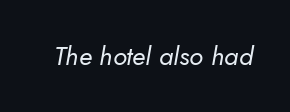
Q: Is the text bold? A: No.
Q: Is the text underlined? A: No.
Q: Is the spacing between letters normal or unusually wide? A: Normal.
